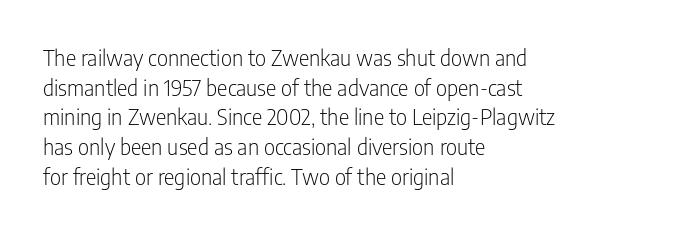
Q: Is the text bold? A: No.
Q: Is the text italic (slanted)? A: No, it is upright.
Q: Is the text underlined? A: No.
Q: How is the paragraph aligned? A: Left-aligned.
Q: Is the spacing between letters normal or unusually wide? A: Normal.
Q: Is the spacing between lines tight, normal or loose? A: Normal.
